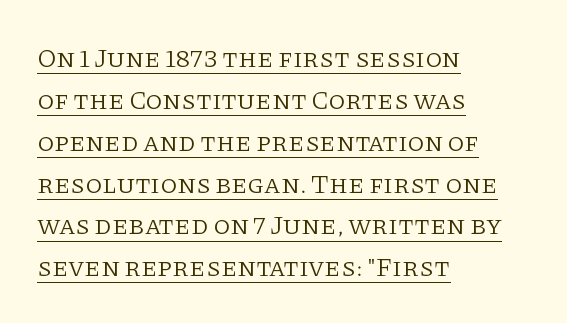
The image shows 27 px text type, upright; set left-aligned, normal line spacing (1.55x), normal letter spacing, underlined.
